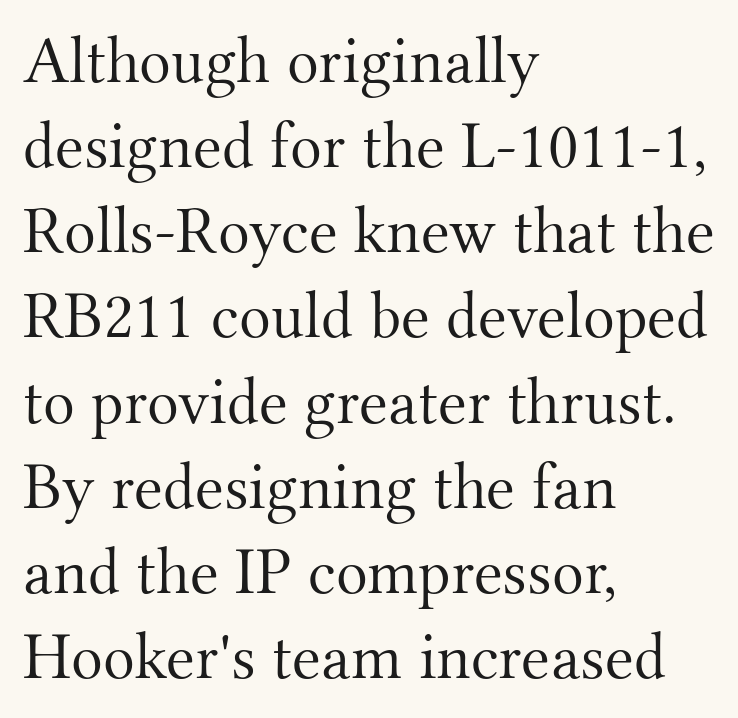
The image shows 66 px light serif type, upright; set left-aligned, normal line spacing (1.29x), normal letter spacing, not underlined; medium stroke contrast and a small x-height.
